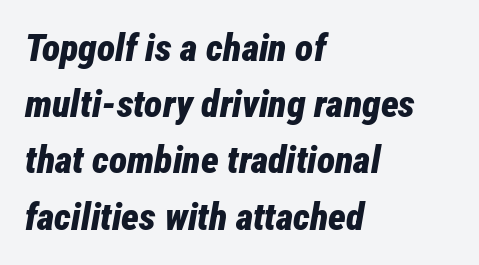
This sample has the flowing, uneven cadence of proportional lettering. The letters are bold, with thick, heavy strokes. Students, note that the glyphs here touch the page at normal intervals. Leftover space on each line is placed entirely after the last word. Glance below the letters and you will spot only blank space. This is oblique type, the kind used for emphasis or titles.
